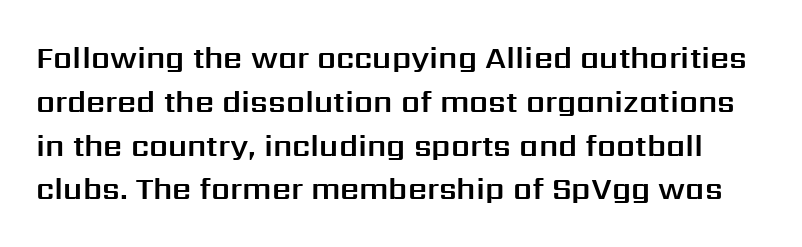
Q: Is the text italic (slanted)? A: No, it is upright.
Q: Is the typeface a serif or a sans-serif typeface? A: Sans-serif.
Q: Is the text underlined? A: No.
Q: Is the spacing between letters normal or unusually wide? A: Normal.
Q: Is the spacing between lines tight, normal or loose? A: Normal.
Q: Width (condensed, normal, or wide)? A: Normal.
Q: Stroke contrast? A: Medium.
Q: x-height? A: Medium.
Q: Monospaced? A: No.
